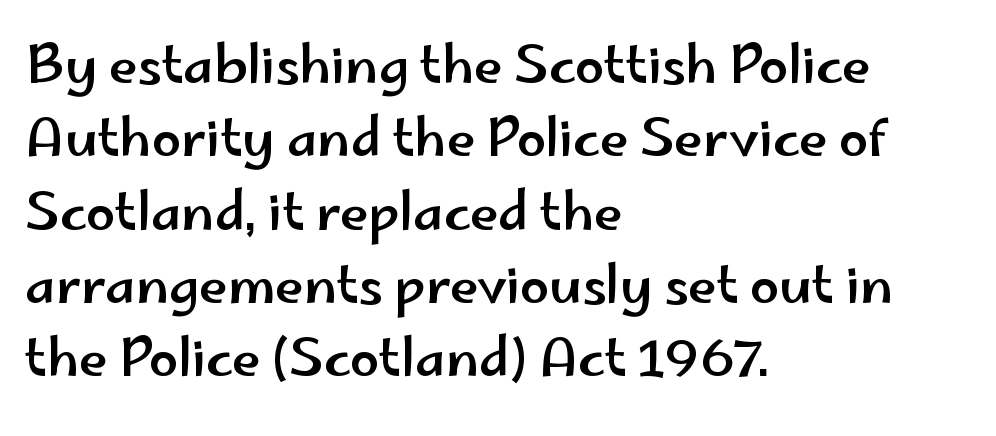
{"serif": "no", "italic": "no", "width": "wide", "stroke_contrast": "low", "x_height": "small", "monospaced": "no", "underline": "no", "align": "left", "line_spacing": "normal", "line_spacing_ratio": 1.41, "letter_spacing": "normal", "letter_spacing_em": 0.0, "glyph_px": 52}
